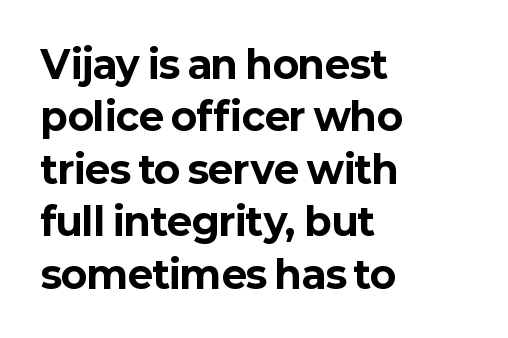
{"serif": "no", "italic": "no", "bold": "yes", "weight": "bold", "width": "normal", "stroke_contrast": "low", "x_height": "medium", "monospaced": "no", "underline": "no", "align": "left", "line_spacing": "normal", "line_spacing_ratio": 1.38, "letter_spacing": "normal", "letter_spacing_em": 0.0, "glyph_px": 38}
